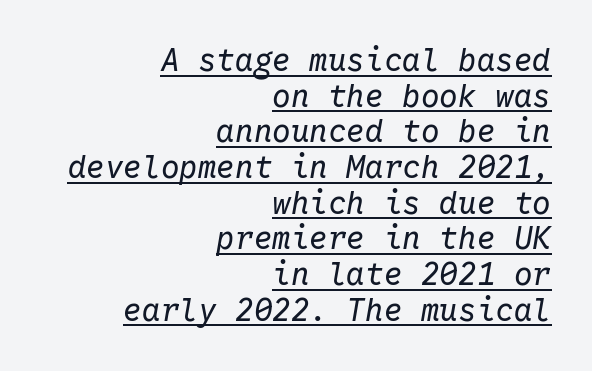
{"italic": "yes", "lean": "right", "slant_degrees": 10, "bold": "no", "weight": "regular", "width": "normal", "stroke_contrast": "low", "x_height": "medium", "monospaced": "yes", "underline": "yes", "align": "right", "line_spacing": "tight", "line_spacing_ratio": 1.15, "letter_spacing": "normal", "letter_spacing_em": 0.0, "glyph_px": 31}
